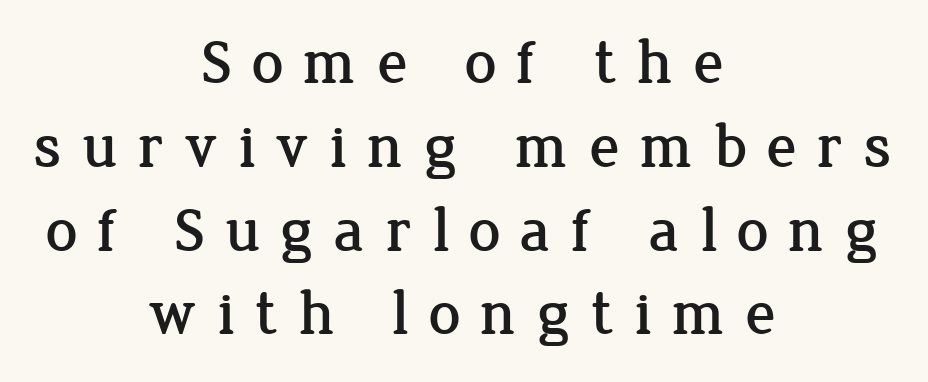
The image shows 63 px serif type, upright; set centered, normal line spacing (1.33x), unusually wide letter spacing (+0.31 em), not underlined; low stroke contrast and a medium x-height.
